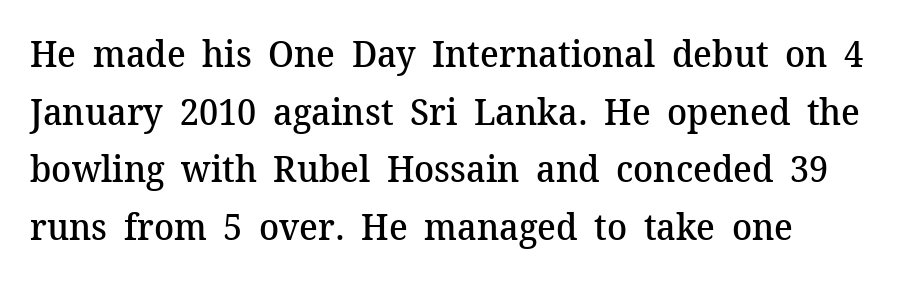
{"serif": "yes", "italic": "no", "bold": "semi", "weight": "semibold", "width": "normal", "stroke_contrast": "medium", "x_height": "medium", "monospaced": "no", "underline": "no", "align": "left", "line_spacing": "normal", "line_spacing_ratio": 1.56, "letter_spacing": "normal", "letter_spacing_em": 0.0, "glyph_px": 37}
